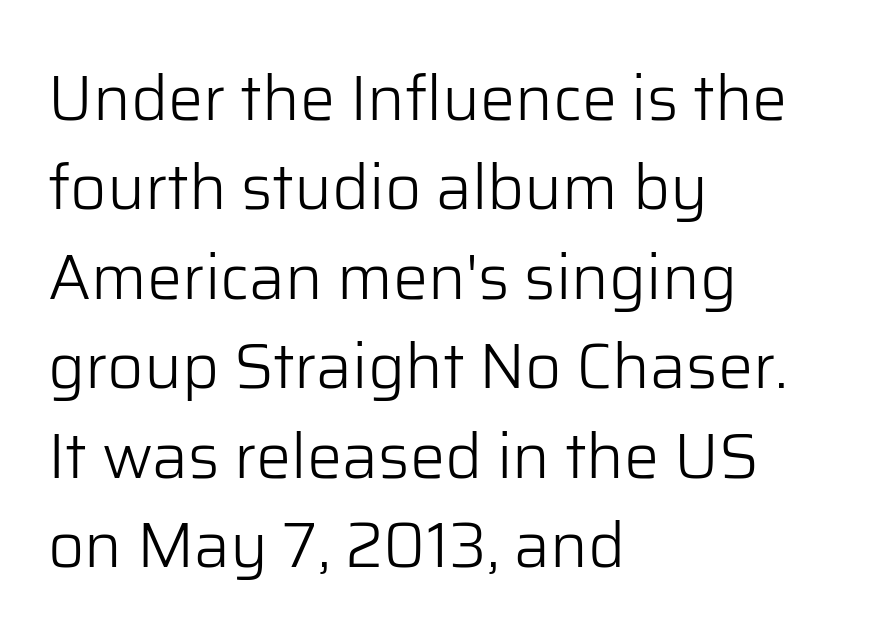
Is this a fixed-width face? No — the glyphs have proportional, varying widths. Nothing heavy about these letters — not bold at all. The font family rendered here belongs to the sans-serif group. The gap between lines stays unmarked.
